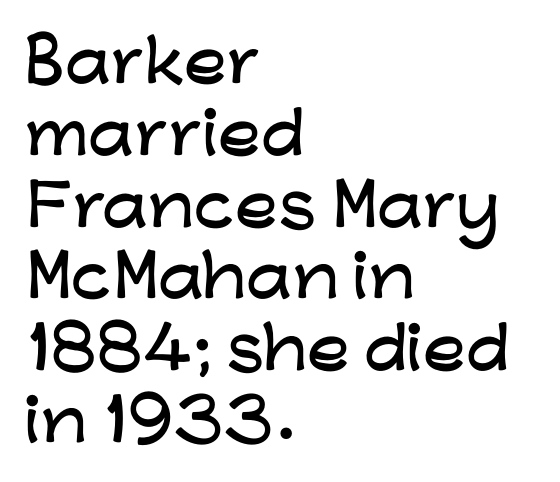
{"serif": "no", "italic": "no", "width": "wide", "stroke_contrast": "low", "x_height": "medium", "monospaced": "no", "underline": "no", "align": "left", "line_spacing": "normal", "line_spacing_ratio": 1.26, "letter_spacing": "normal", "letter_spacing_em": 0.0, "glyph_px": 57}
